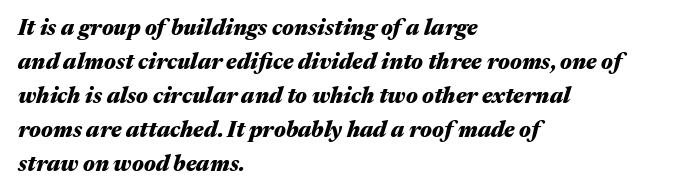
Q: Is the text bold? A: Yes.
Q: Is the text italic (slanted)? A: Yes, it leans right by about 17 degrees.
Q: Is the text underlined? A: No.
Q: How is the paragraph aligned? A: Left-aligned.
Q: Is the spacing between letters normal or unusually wide? A: Normal.
Q: Is the spacing between lines tight, normal or loose? A: Normal.
